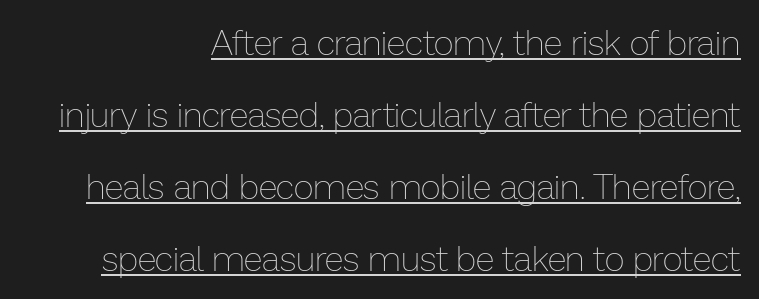
Summary of weight: not heavy and not bold. Alignment: flush right. Has an underline been added? It has. If you drew a line through each stem, it would be perfectly vertical.
